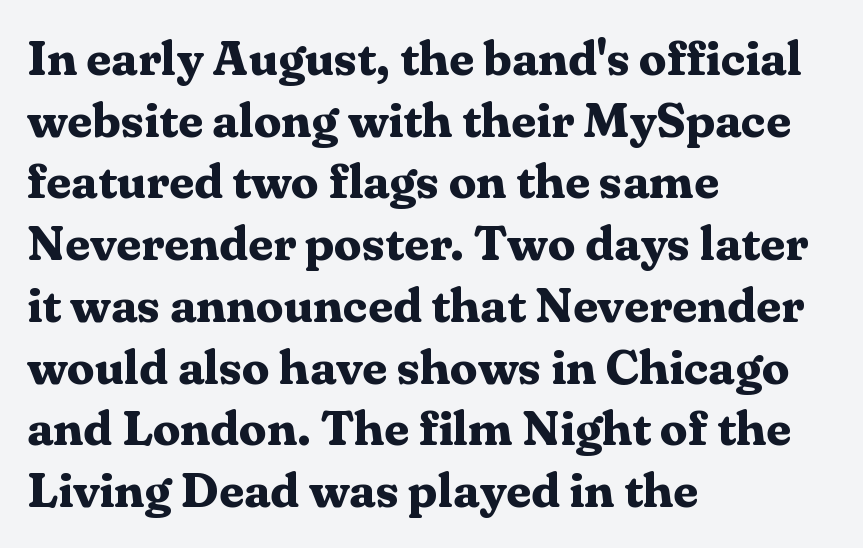
{"serif": "yes", "italic": "no", "bold": "yes", "weight": "bold", "width": "normal", "stroke_contrast": "medium", "x_height": "medium", "monospaced": "no", "underline": "no", "align": "left", "line_spacing": "normal", "line_spacing_ratio": 1.26, "letter_spacing": "normal", "letter_spacing_em": 0.0, "glyph_px": 49}
